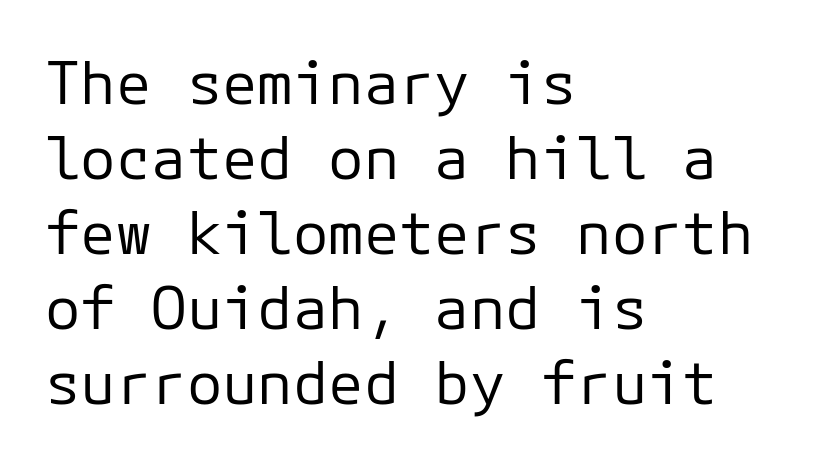
{"serif": "no", "italic": "no", "bold": "no", "weight": "regular", "width": "normal", "stroke_contrast": "low", "x_height": "medium", "monospaced": "yes", "underline": "no", "align": "left", "line_spacing": "normal", "line_spacing_ratio": 1.27, "letter_spacing": "normal", "letter_spacing_em": 0.0, "glyph_px": 59}
